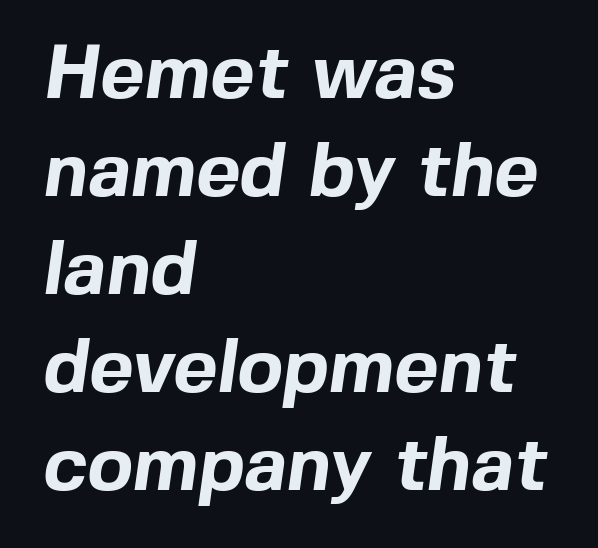
The image shows 76 px bold sans-serif type; set left-aligned, normal line spacing (1.29x), normal letter spacing, not underlined; a medium x-height.
